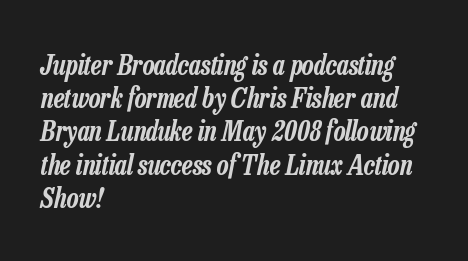
Decoration check: the copy has no underline. There's an unmistakable incline to the writing here. A student would call this left alignment; a typographer would say flush left, rag right. Default kerning and tracking; the words read as compact shapes.
